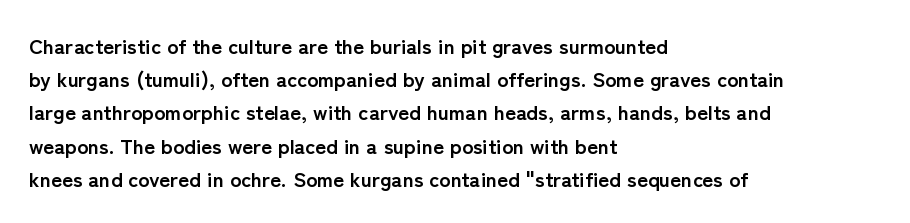
The image shows 21 px bold type, upright; set left-aligned, normal line spacing (1.58x), normal letter spacing, not underlined.
